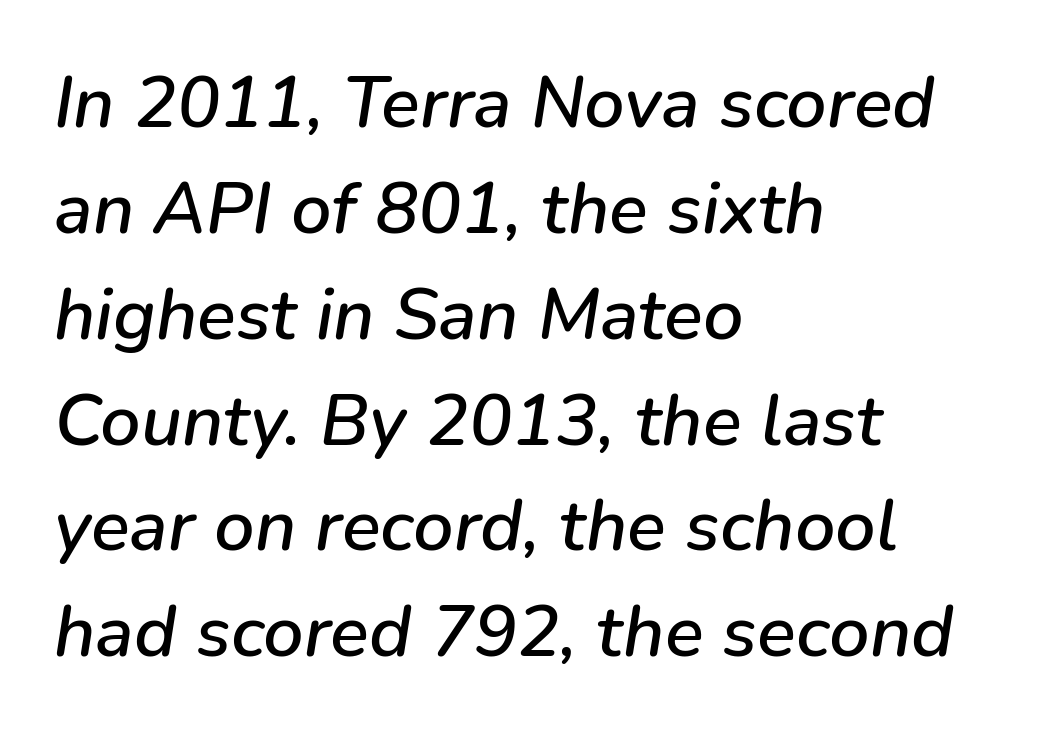
Q: Is the text italic (slanted)? A: Yes, it leans right by about 9 degrees.
Q: Is the text underlined? A: No.
Q: How is the paragraph aligned? A: Left-aligned.
Q: Is the spacing between letters normal or unusually wide? A: Normal.
Q: Is the spacing between lines tight, normal or loose? A: Normal.
Q: Width (condensed, normal, or wide)? A: Normal.
Q: Stroke contrast? A: Low.
Q: x-height? A: Medium.
Q: Monospaced? A: No.
